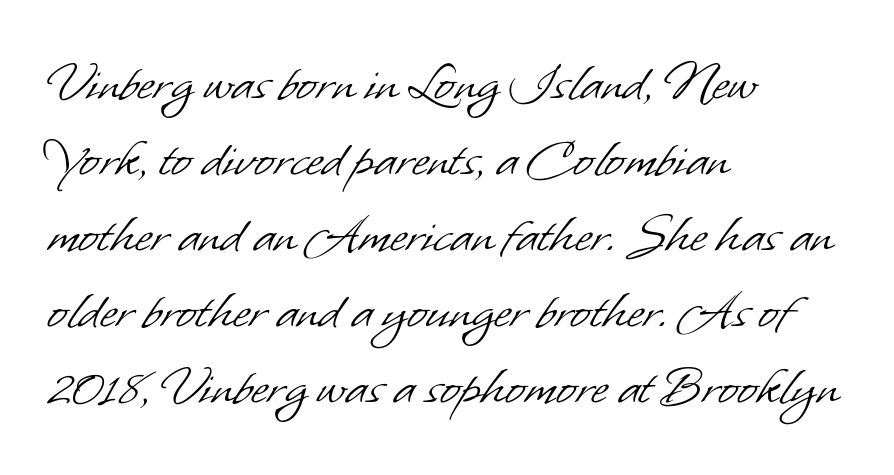
The image shows 59 px light sans-serif type; set left-aligned, normal line spacing (1.29x), normal letter spacing, not underlined; low stroke contrast and a small x-height.
